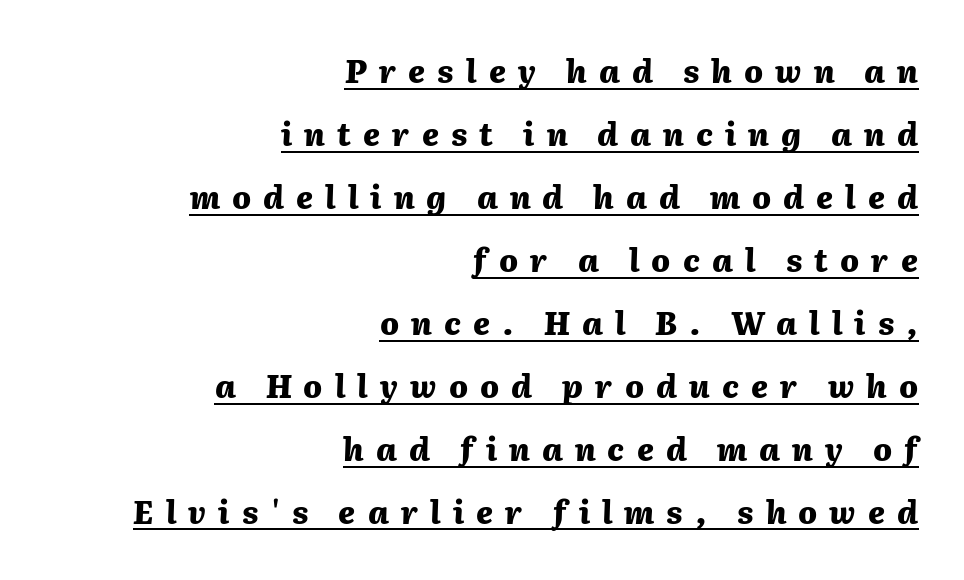
A typesetter would call this proportional, since set widths differ per character. The glyphs look as if they've been sheared to an angle. Compared with an ordinary text face, these strokes are far heavier — a full bold. A baseline rule has been typeset under these characters.
